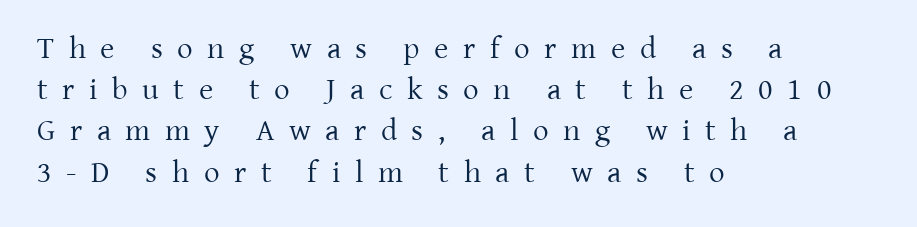
The image shows 31 px regular-weight serif type, upright; set left-aligned, normal line spacing (1.33x), unusually wide letter spacing (+0.47 em), not underlined; low stroke contrast and a medium x-height.
